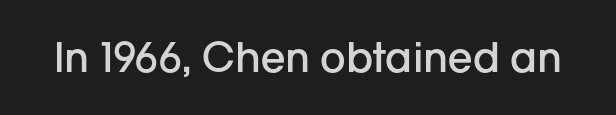
{"serif": "no", "italic": "no", "bold": "semi", "weight": "semibold", "width": "normal", "stroke_contrast": "low", "x_height": "medium", "monospaced": "no", "underline": "no", "letter_spacing": "normal", "letter_spacing_em": 0.0, "glyph_px": 40}
